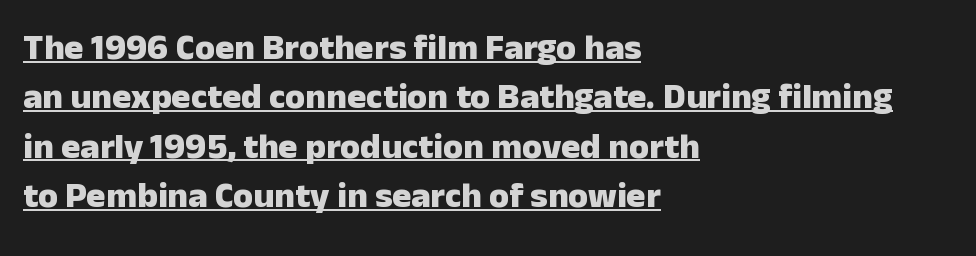
Standard letterfit; no display-style spreading of the glyphs. Reading down the block, your eye returns to a fixed left position each line. Quick note: interline space is typical. Each glyph is drawn with heavy, bold strokes. The words here are underlined.
